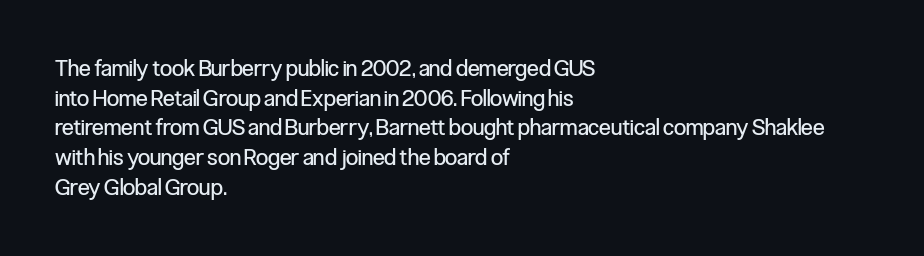
{"italic": "no", "bold": "no", "underline": "no", "align": "left", "line_spacing": "normal", "line_spacing_ratio": 1.35, "letter_spacing": "normal", "letter_spacing_em": 0.0, "glyph_px": 22}
